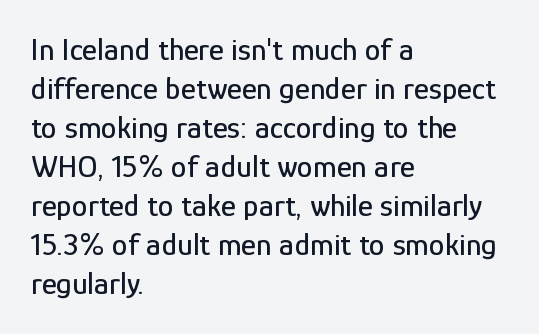
{"serif": "no", "italic": "no", "width": "condensed", "stroke_contrast": "low", "x_height": "medium", "monospaced": "no", "underline": "no", "align": "left", "line_spacing_ratio": 1.22, "letter_spacing": "normal", "letter_spacing_em": 0.0, "glyph_px": 32}
